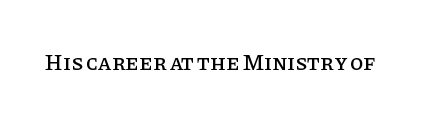
Tall strokes in this sample are plumb rather than angled. Short note: letters normally spaced. Lines of text with bare space underneath.
